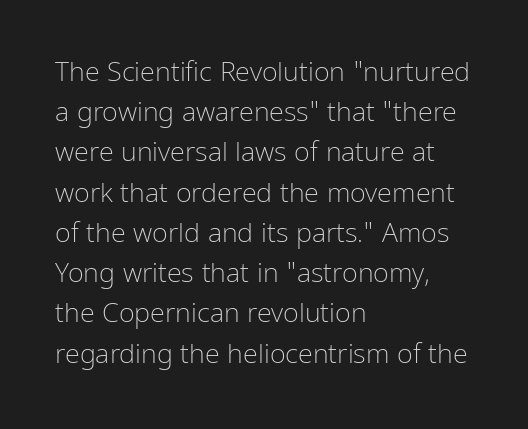
Q: Is the text bold? A: No.
Q: Is the text italic (slanted)? A: No, it is upright.
Q: Is the text underlined? A: No.
Q: How is the paragraph aligned? A: Left-aligned.
Q: Is the spacing between letters normal or unusually wide? A: Normal.
Q: Is the spacing between lines tight, normal or loose? A: Normal.
